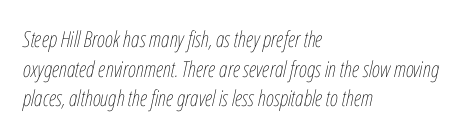
The image shows 22 px text type, italic (leaning right); set left-aligned, normal line spacing (1.35x), normal letter spacing, not underlined.
